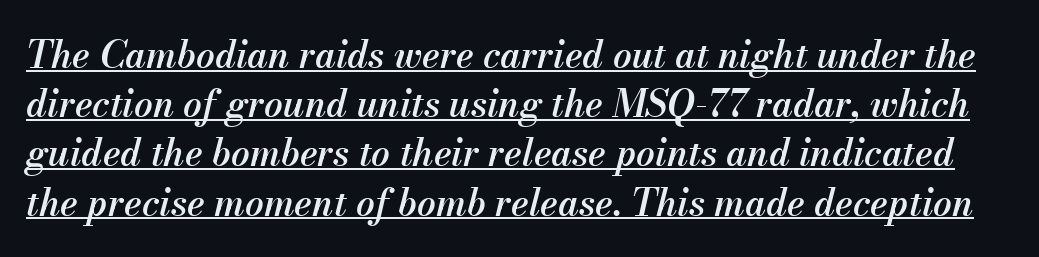
Its strokes are somewhat broadened, the hallmark of semibold type. Style check: oblique. The letters advance in unequal steps, a hallmark of proportional type. Check the space under the baseline: a stroke is drawn there. Default kerning and tracking; the words read as compact shapes.
